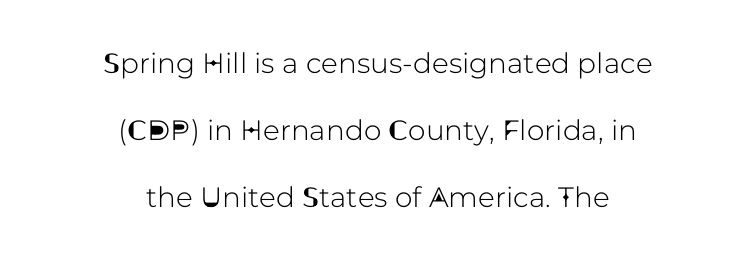
{"serif": "no", "italic": "no", "width": "normal", "stroke_contrast": "low", "x_height": "medium", "monospaced": "no", "underline": "no", "align": "center", "line_spacing": "loose", "line_spacing_ratio": 2.4, "letter_spacing": "normal", "letter_spacing_em": 0.0, "glyph_px": 28}
